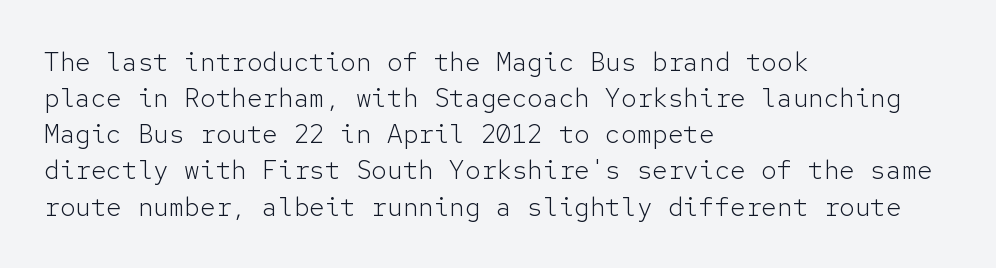
{"italic": "no", "bold": "no", "underline": "no", "align": "left", "line_spacing": "normal", "line_spacing_ratio": 1.39, "letter_spacing": "normal", "letter_spacing_em": 0.0, "glyph_px": 26}
